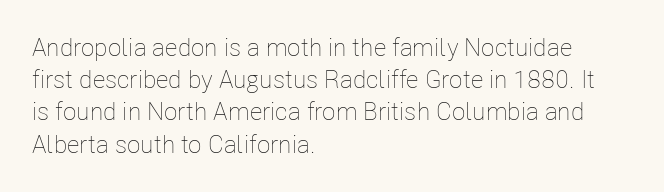
{"italic": "no", "bold": "no", "underline": "no", "align": "left", "line_spacing": "normal", "line_spacing_ratio": 1.29, "letter_spacing": "normal", "letter_spacing_em": 0.0, "glyph_px": 25}
